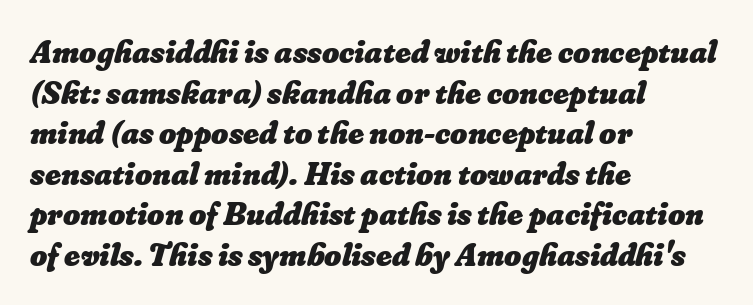
Q: Is the text bold? A: Yes.
Q: Is the text underlined? A: No.
Q: How is the paragraph aligned? A: Left-aligned.
Q: Is the spacing between letters normal or unusually wide? A: Normal.
Q: Width (condensed, normal, or wide)? A: Normal.
Q: Stroke contrast? A: Low.
Q: x-height? A: Small.
Q: Monospaced? A: No.
